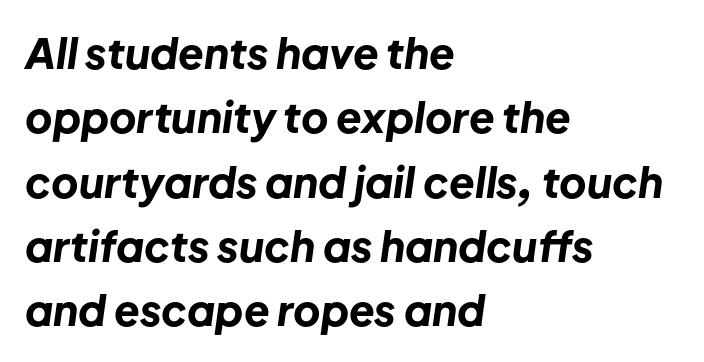
The image shows 42 px bold type, italic (leaning right); set left-aligned, normal line spacing (1.53x), normal letter spacing, not underlined; low stroke contrast and a medium x-height.
